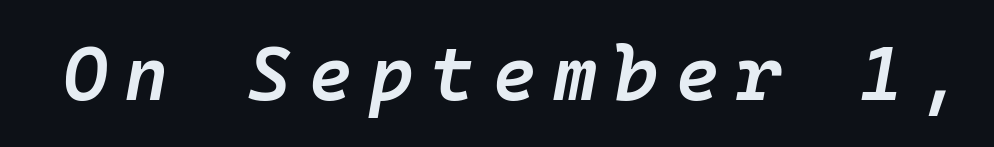
The type is letterspaced generously, with wide tracking. The characters look somewhat weighty, a semibold short of true bold. Lines of text with bare space underneath. A typesetter would mark this as italic. Every character here occupies the same horizontal width, giving the sample a typewriter-like rhythm.
